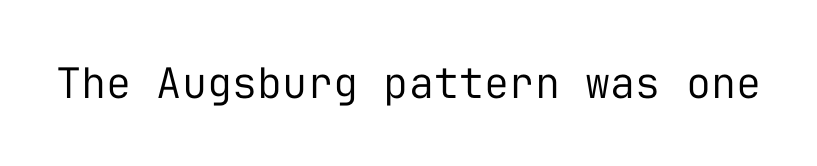
Q: Is the text bold? A: No.
Q: Is the text italic (slanted)? A: No, it is upright.
Q: Is the typeface a serif or a sans-serif typeface? A: Sans-serif.
Q: Is the text underlined? A: No.
Q: Is the spacing between letters normal or unusually wide? A: Normal.
Q: Width (condensed, normal, or wide)? A: Normal.
Q: Stroke contrast? A: Low.
Q: x-height? A: Medium.
Q: Monospaced? A: Yes.
